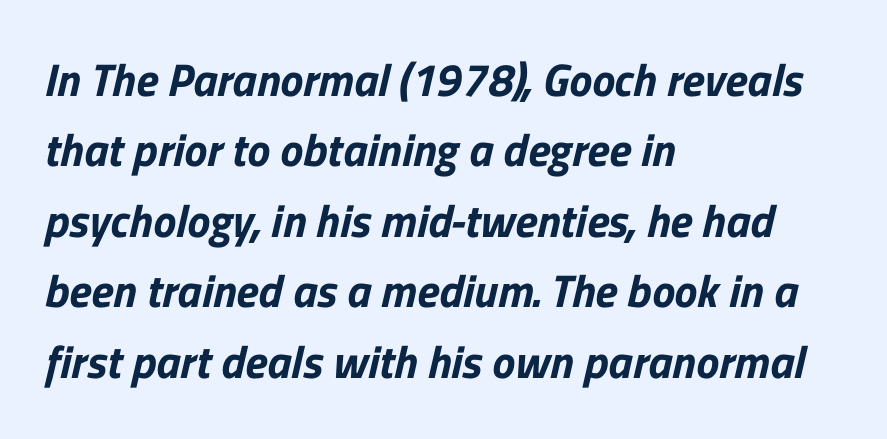
{"serif": "no", "width": "normal", "stroke_contrast": "low", "x_height": "medium", "monospaced": "no", "underline": "no", "align": "left", "line_spacing": "normal", "line_spacing_ratio": 1.53, "letter_spacing": "normal", "letter_spacing_em": 0.0, "glyph_px": 46}
